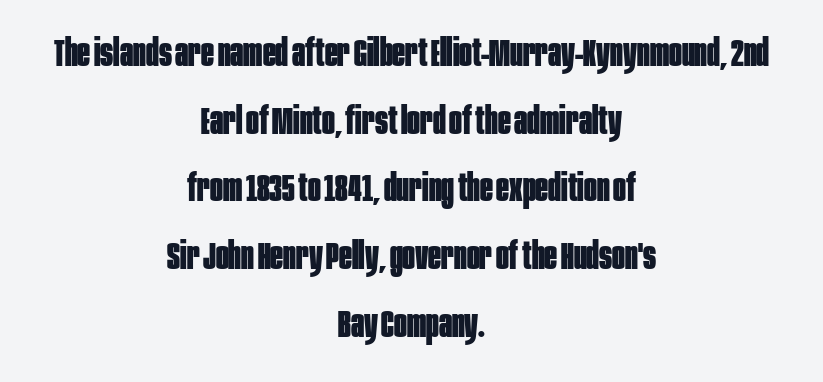
Character widths vary here, with narrow letters taking less room than wide ones. The text block is weighted toward neither margin, spreading evenly from the middle. This rendering features lettering with no underline. The letterforms sit shoulder to shoulder at normal distance. The rendering uses a bold face; every stroke is thick and dark.
